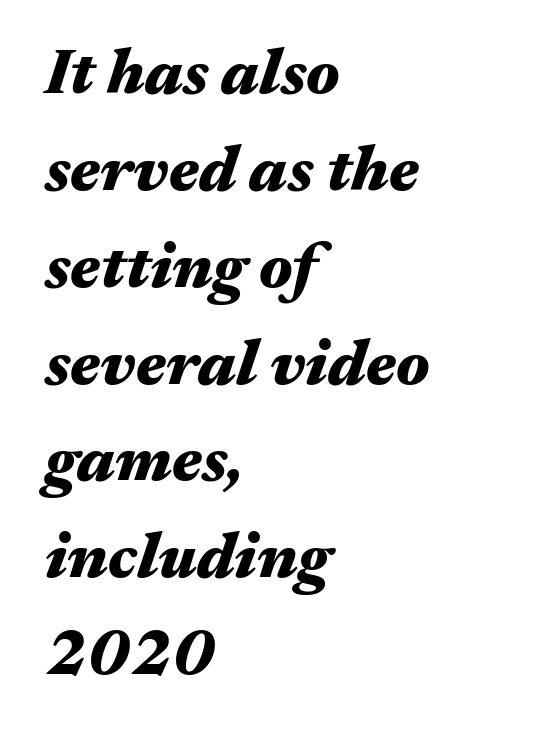
As a designer I'd log this as weight 700, bold. Caption: multi-line text, flush left, ragged right. The face used here is rendered with its standard letterfit. Each row of text sits above clean, open space. The axis of the letterforms is tilted away from vertical.
